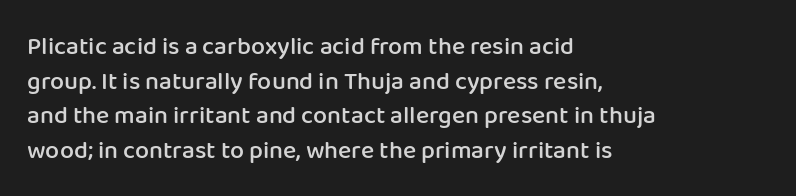
Quick note: underline off. The block of text has a typical density, with ordinary space between rows. Does the lettering tilt? It doesn't — this is upright. Characters follow at the spacing the type designer built in.
